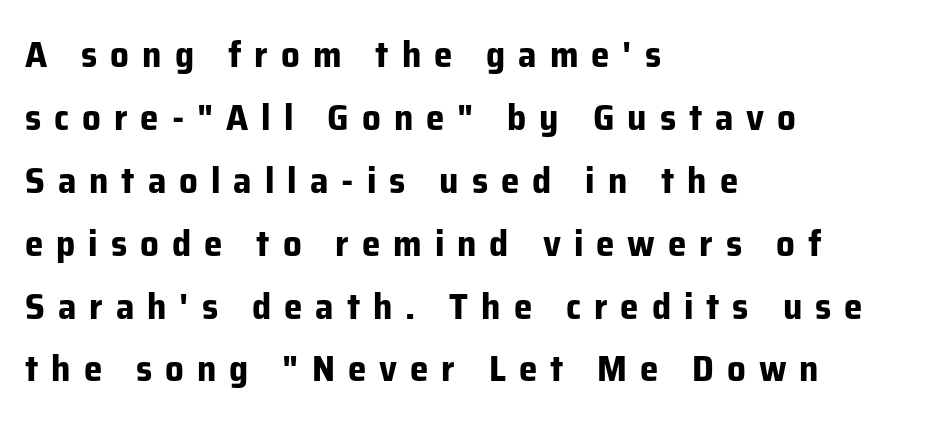
{"serif": "no", "italic": "no", "bold": "yes", "weight": "bold", "width": "normal", "stroke_contrast": "low", "x_height": "medium", "monospaced": "no", "underline": "no", "align": "left", "line_spacing": "normal", "line_spacing_ratio": 1.7, "letter_spacing": "wide", "letter_spacing_em": 0.35, "glyph_px": 37}
